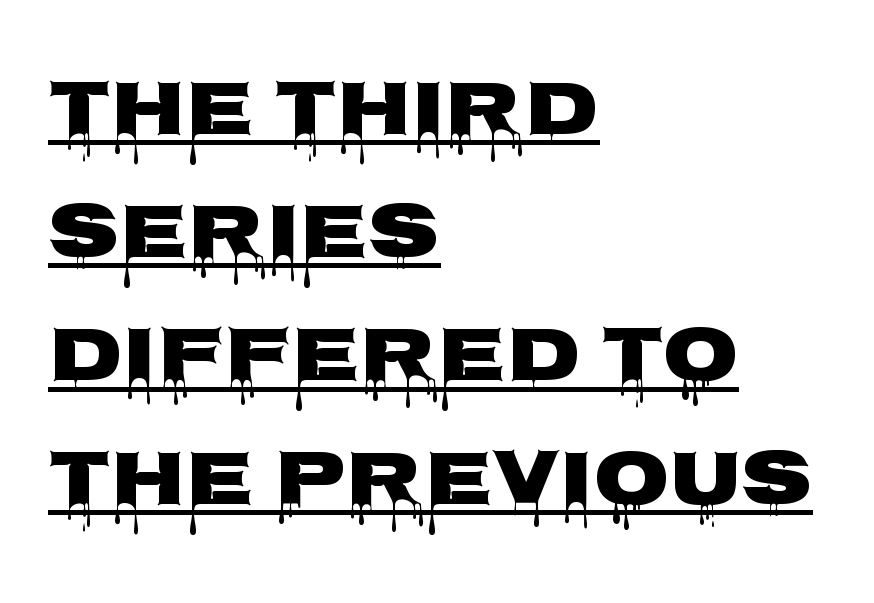
The paragraph has a hard left edge and a soft right edge. Proportional: the letters do not fall into vertical columns. How would I describe the line gaps? Plain and ordinary. Emphasis is given by a line drawn under the lettering. What stands out about the letter spacing? Nothing — it is the standard amount. Italic? Not at all — the glyphs are vertical.
